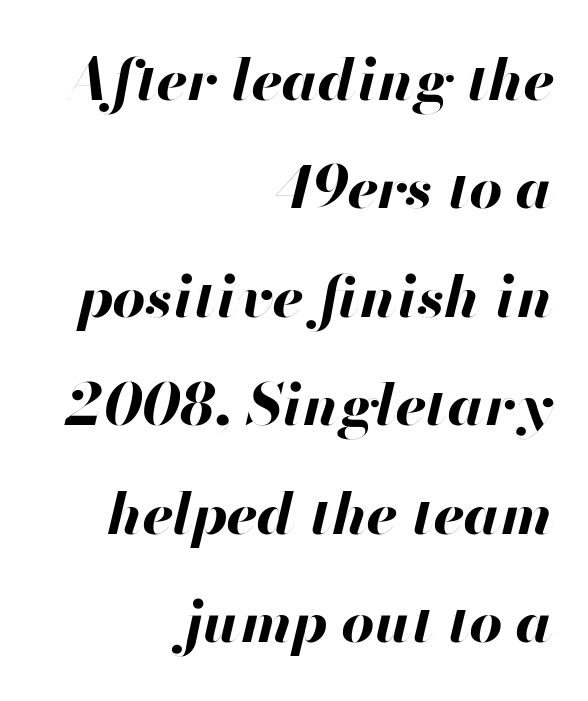
Each letter keeps its own natural width here, so spacing adapts to shape. Bare-footed words on every line. The lettering tilts uniformly, giving the passage an italic look. The face used here is rendered with its standard letterfit. The rendering uses a bold face; every stroke is thick and dark.
